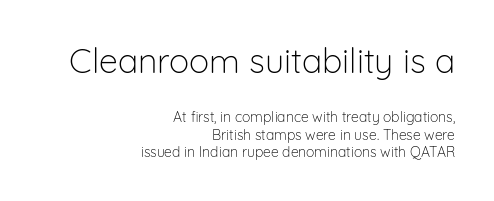
The image shows 34 px light sans-serif type, upright; set right-aligned, line spacing 1.24x, normal letter spacing, not underlined; the first (top) block is 2.43x larger; low stroke contrast and a medium x-height.
